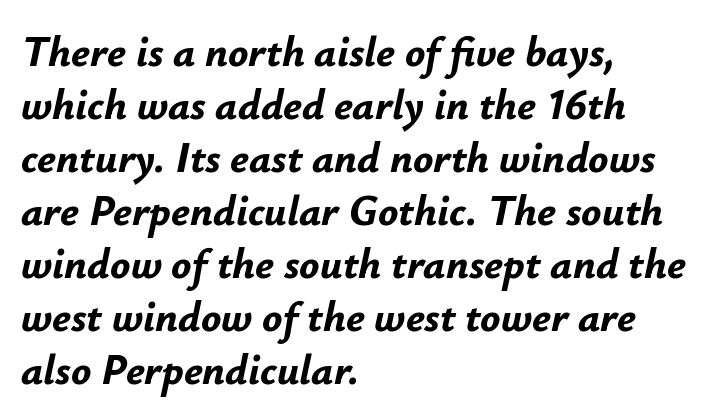
Varying glyph widths throughout — classic text-font behaviour. Horizontally, the lines are justified to the leading edge only. The glyphs have the mass of a bold cut. The text carries the slant typical of an italic or oblique font. Does extra space separate the letters? No, they use regular spacing.
